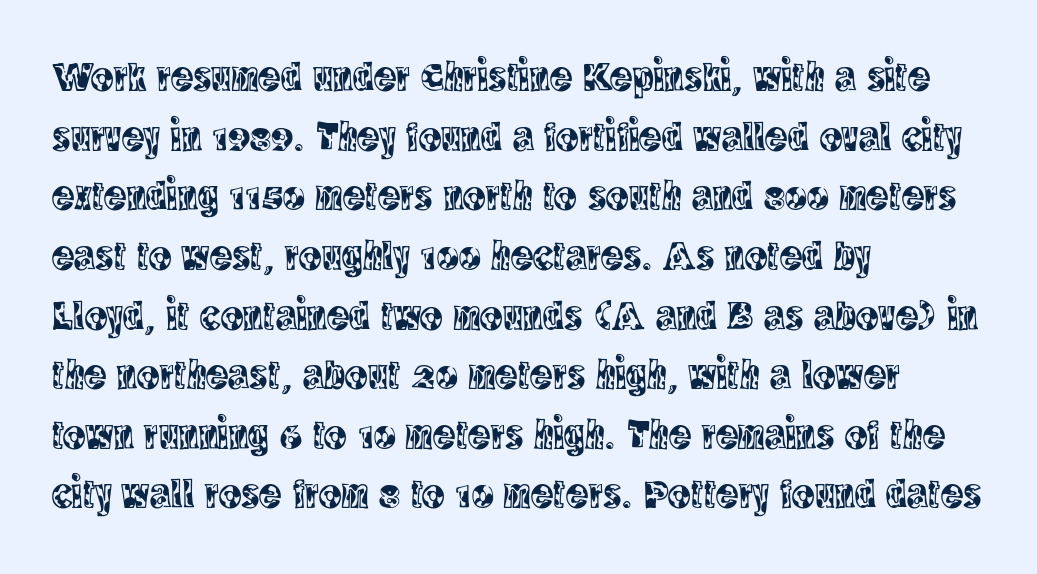
The image shows 42 px condensed serif type, upright; set left-aligned, normal line spacing (1.42x), normal letter spacing, not underlined; a large x-height.
